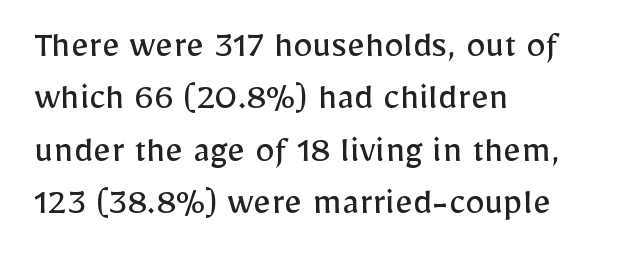
Q: Is the text bold? A: No.
Q: Is the text italic (slanted)? A: No, it is upright.
Q: Is the typeface a serif or a sans-serif typeface? A: Sans-serif.
Q: Is the text underlined? A: No.
Q: How is the paragraph aligned? A: Left-aligned.
Q: Is the spacing between letters normal or unusually wide? A: Normal.
Q: Is the spacing between lines tight, normal or loose? A: Normal.
Q: Width (condensed, normal, or wide)? A: Normal.
Q: Stroke contrast? A: Low.
Q: x-height? A: Medium.
Q: Monospaced? A: No.
